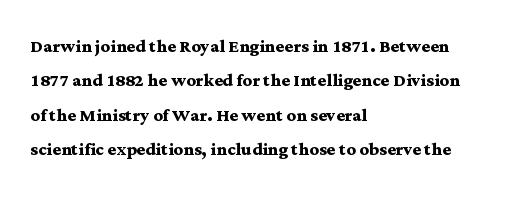
{"italic": "no", "bold": "yes", "underline": "no", "align": "left", "line_spacing": "normal", "line_spacing_ratio": 1.49, "letter_spacing": "normal", "letter_spacing_em": 0.0, "glyph_px": 23}
